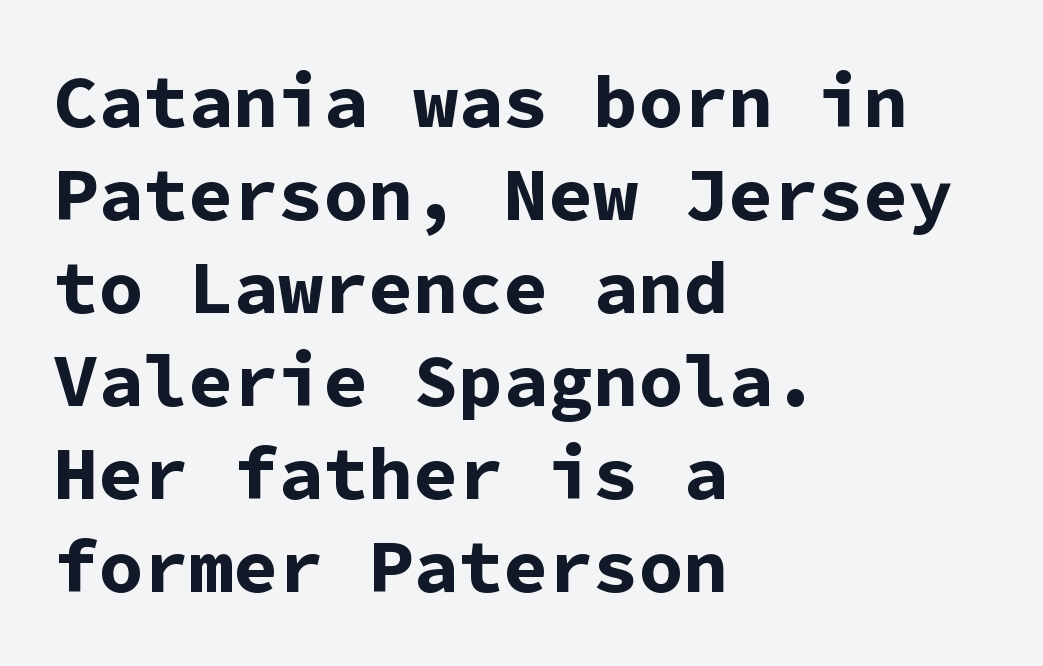
The lettering stays uniformly vertical, giving the passage a roman look. Grotesque or geometric, the face here clearly has no serifs. Note the uniform advance width — an 'i' takes as much space as an 'm'. You'd pick this weight for a headline — it's a proper bold. The lines in this sample share a left origin and differ only in where they stop. Descender tails drop into unmarked territory.
